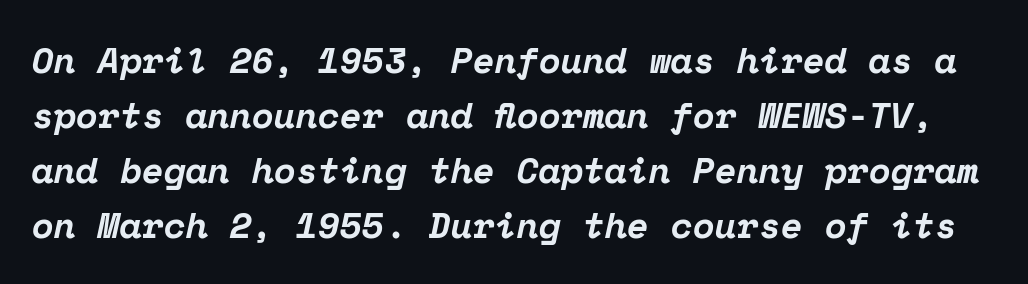
Examine the stroke ends and you'll spot serifs. Think of a typewriter: that constant character pitch is what you see here. Vertically, the passage feels balanced, rows spaced as you'd expect. A clean baseline with only descenders dipping below it. This sample uses plain, unmodified letter spacing.
